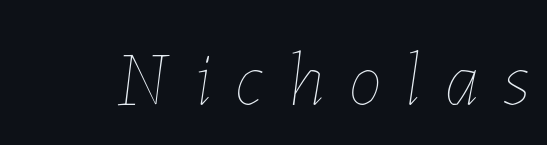
{"italic": "yes", "lean": "right", "slant_degrees": 7, "bold": "no", "weight": "thin", "width": "normal", "stroke_contrast": "low", "x_height": "medium", "monospaced": "no", "underline": "no", "letter_spacing": "wide", "letter_spacing_em": 0.32, "glyph_px": 76}
